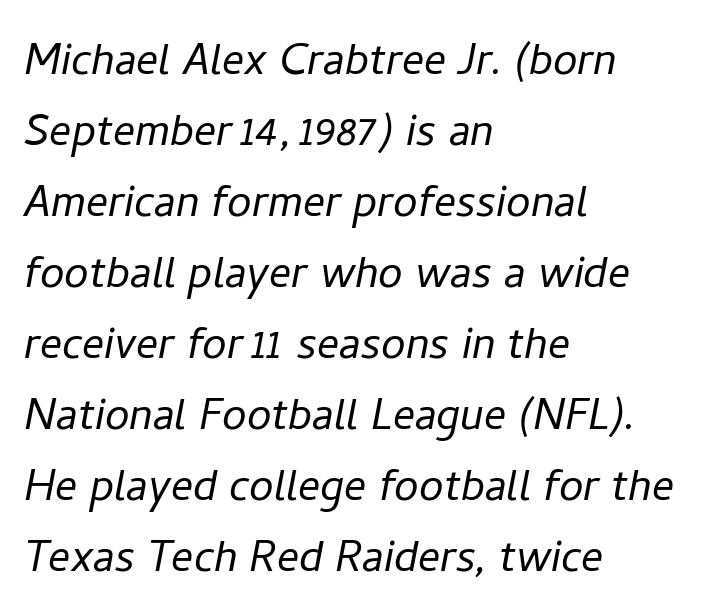
Q: Is the text bold? A: No.
Q: Is the text italic (slanted)? A: Yes, it leans right by about 11 degrees.
Q: Is the text underlined? A: No.
Q: How is the paragraph aligned? A: Left-aligned.
Q: Is the spacing between letters normal or unusually wide? A: Normal.
Q: Is the spacing between lines tight, normal or loose? A: Normal.
Q: Width (condensed, normal, or wide)? A: Normal.
Q: Stroke contrast? A: Low.
Q: x-height? A: Medium.
Q: Monospaced? A: No.
